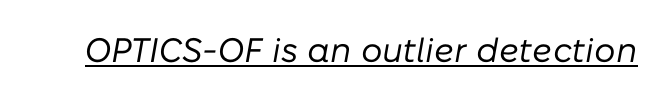
The image shows 34 px regular-weight type, italic (leaning right); set normal letter spacing, underlined; low stroke contrast and a medium x-height.
